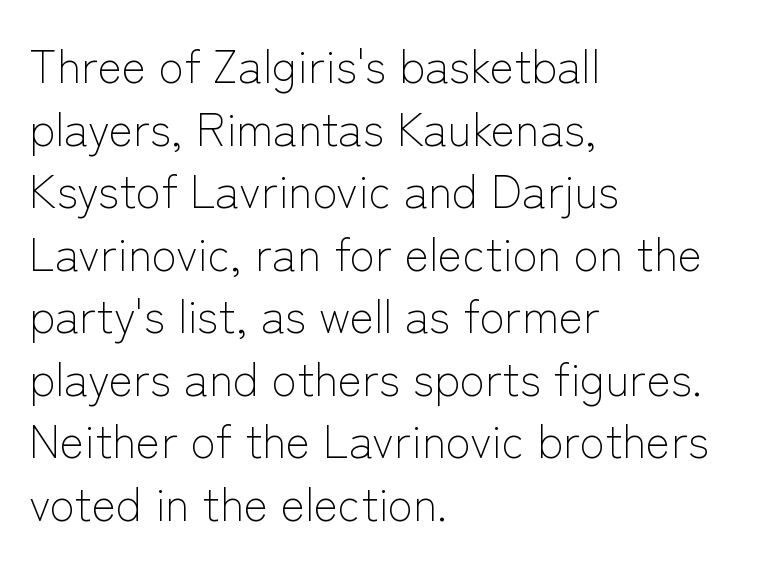
{"serif": "no", "italic": "no", "bold": "no", "weight": "light", "width": "normal", "stroke_contrast": "low", "x_height": "medium", "monospaced": "no", "underline": "no", "align": "left", "line_spacing": "normal", "line_spacing_ratio": 1.36, "letter_spacing": "normal", "letter_spacing_em": 0.0, "glyph_px": 46}
